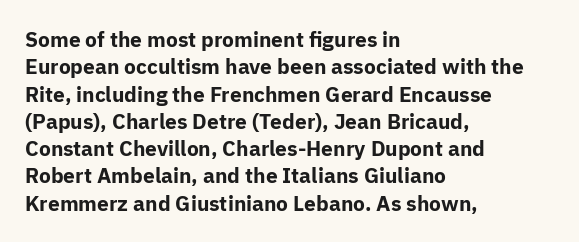
Q: Is the text bold? A: Yes.
Q: Is the text italic (slanted)? A: No, it is upright.
Q: Is the text underlined? A: No.
Q: How is the paragraph aligned? A: Left-aligned.
Q: Is the spacing between letters normal or unusually wide? A: Normal.
Q: Is the spacing between lines tight, normal or loose? A: Normal.
